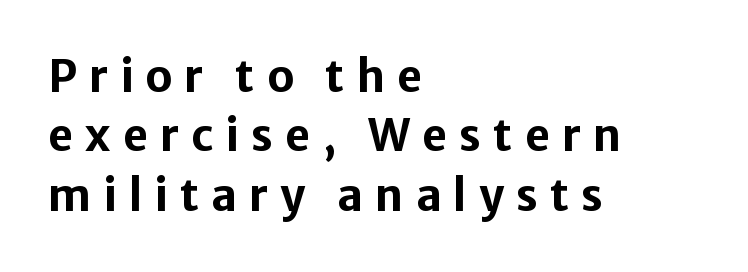
{"serif": "no", "italic": "no", "bold": "yes", "weight": "bold", "width": "normal", "stroke_contrast": "low", "x_height": "medium", "monospaced": "no", "underline": "no", "align": "left", "line_spacing": "normal", "line_spacing_ratio": 1.35, "letter_spacing": "wide", "letter_spacing_em": 0.27, "glyph_px": 44}
